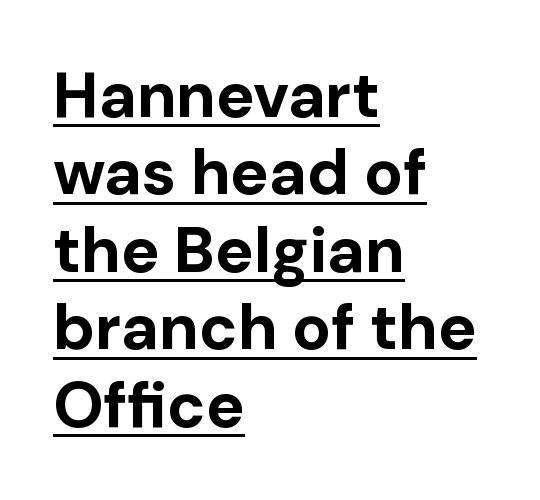
Q: Is the text bold? A: Yes.
Q: Is the text italic (slanted)? A: No, it is upright.
Q: Is the typeface a serif or a sans-serif typeface? A: Sans-serif.
Q: Is the text underlined? A: Yes.
Q: How is the paragraph aligned? A: Left-aligned.
Q: Is the spacing between letters normal or unusually wide? A: Normal.
Q: Width (condensed, normal, or wide)? A: Normal.
Q: Stroke contrast? A: Low.
Q: x-height? A: Medium.
Q: Monospaced? A: No.
